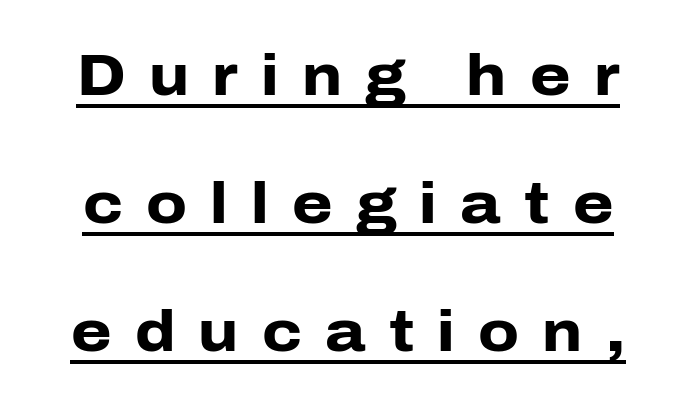
The image shows 58 px heavy sans-serif type, upright; set loose line spacing (2.21x), unusually wide letter spacing (+0.4 em), underlined; low stroke contrast and a medium x-height.
